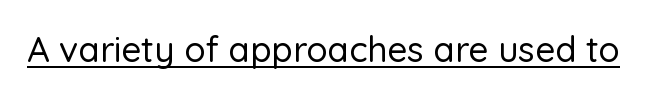
Q: Is the text italic (slanted)? A: No, it is upright.
Q: Is the typeface a serif or a sans-serif typeface? A: Sans-serif.
Q: Is the text underlined? A: Yes.
Q: Is the spacing between letters normal or unusually wide? A: Normal.
Q: Width (condensed, normal, or wide)? A: Normal.
Q: Stroke contrast? A: Low.
Q: x-height? A: Medium.
Q: Monospaced? A: No.
